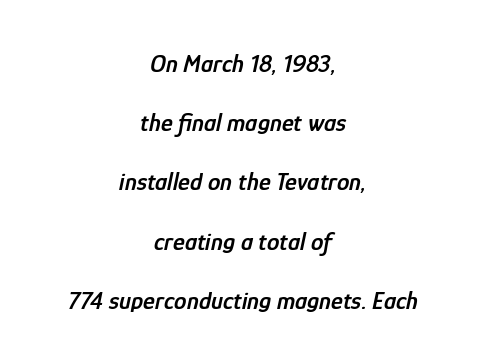
The image shows 25 px text type, italic (leaning right); set centered, loose line spacing (2.37x), normal letter spacing, not underlined.
